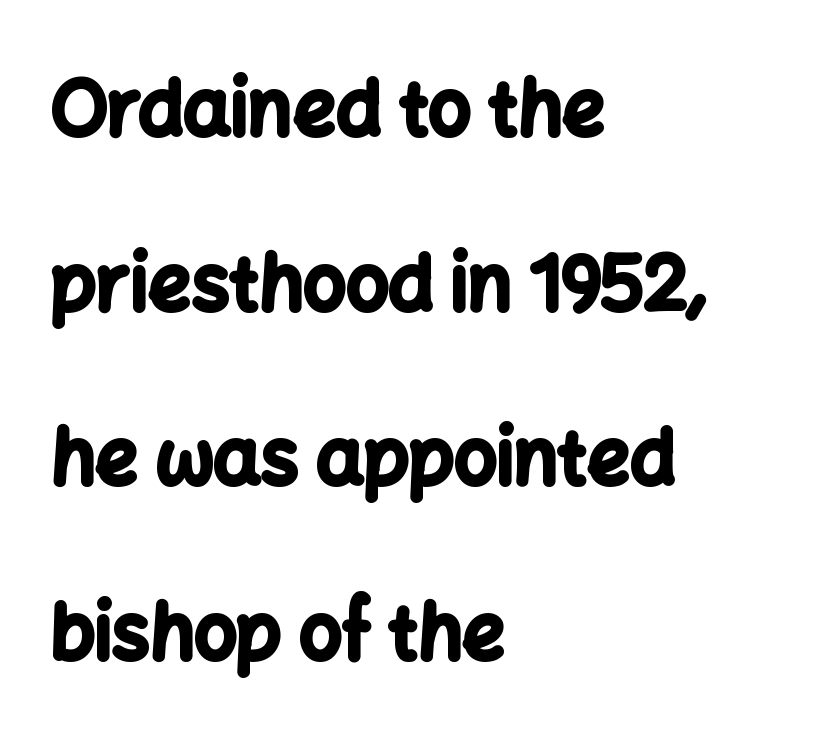
Q: Is the text bold? A: Yes.
Q: Is the text italic (slanted)? A: No, it is upright.
Q: Is the typeface a serif or a sans-serif typeface? A: Sans-serif.
Q: Is the text underlined? A: No.
Q: How is the paragraph aligned? A: Left-aligned.
Q: Is the spacing between letters normal or unusually wide? A: Normal.
Q: Is the spacing between lines tight, normal or loose? A: Loose.
Q: Width (condensed, normal, or wide)? A: Normal.
Q: Stroke contrast? A: Low.
Q: x-height? A: Medium.
Q: Monospaced? A: No.
